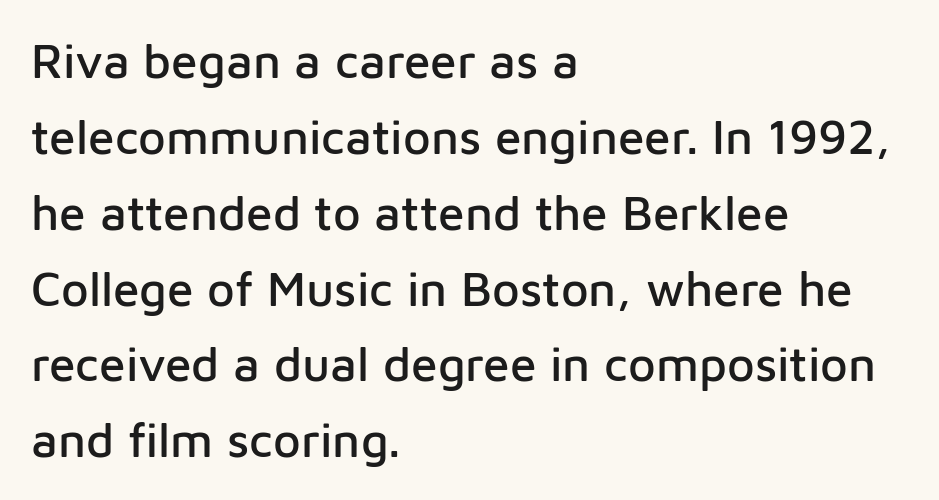
The image shows 48 px sans-serif type, upright; set left-aligned, normal line spacing (1.58x), normal letter spacing, not underlined; low stroke contrast and a medium x-height.
